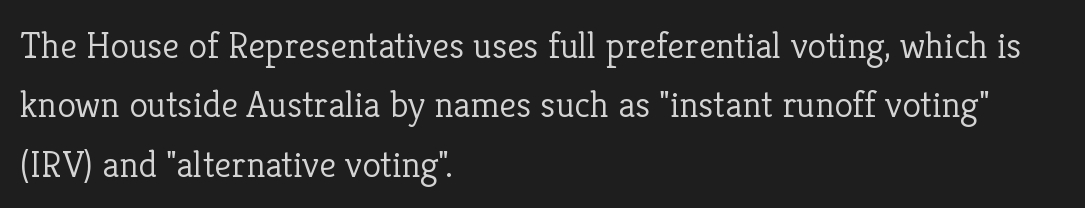
{"serif": "yes", "italic": "no", "bold": "no", "weight": "light", "width": "normal", "stroke_contrast": "low", "x_height": "medium", "monospaced": "no", "underline": "no", "align": "left", "line_spacing": "normal", "line_spacing_ratio": 1.56, "letter_spacing": "normal", "letter_spacing_em": 0.0, "glyph_px": 38}
